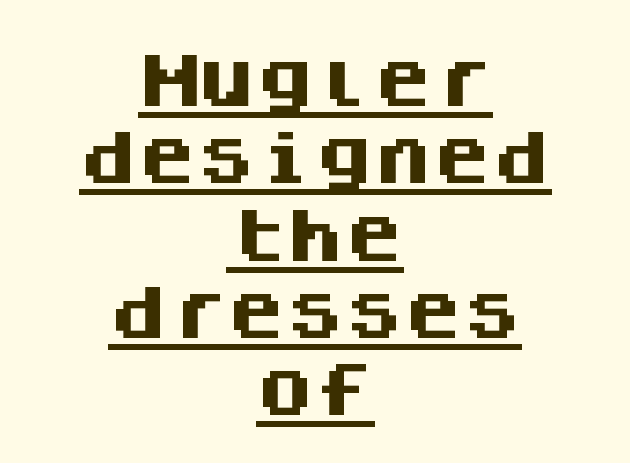
The image shows 59 px heavy sans-serif type, upright, monospaced; set centered, normal line spacing (1.31x), normal letter spacing, underlined; medium stroke contrast and a large x-height.
